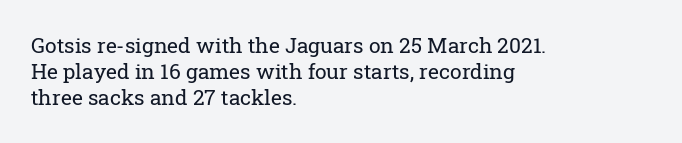
Q: Is the text bold? A: No.
Q: Is the text italic (slanted)? A: No, it is upright.
Q: Is the text underlined? A: No.
Q: How is the paragraph aligned? A: Left-aligned.
Q: Is the spacing between letters normal or unusually wide? A: Normal.
